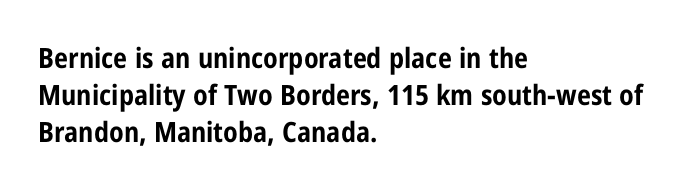
{"serif": "no", "italic": "no", "bold": "yes", "weight": "bold", "width": "condensed", "stroke_contrast": "low", "x_height": "medium", "monospaced": "no", "underline": "no", "align": "left", "line_spacing": "normal", "line_spacing_ratio": 1.33, "letter_spacing": "normal", "letter_spacing_em": 0.0, "glyph_px": 28}
